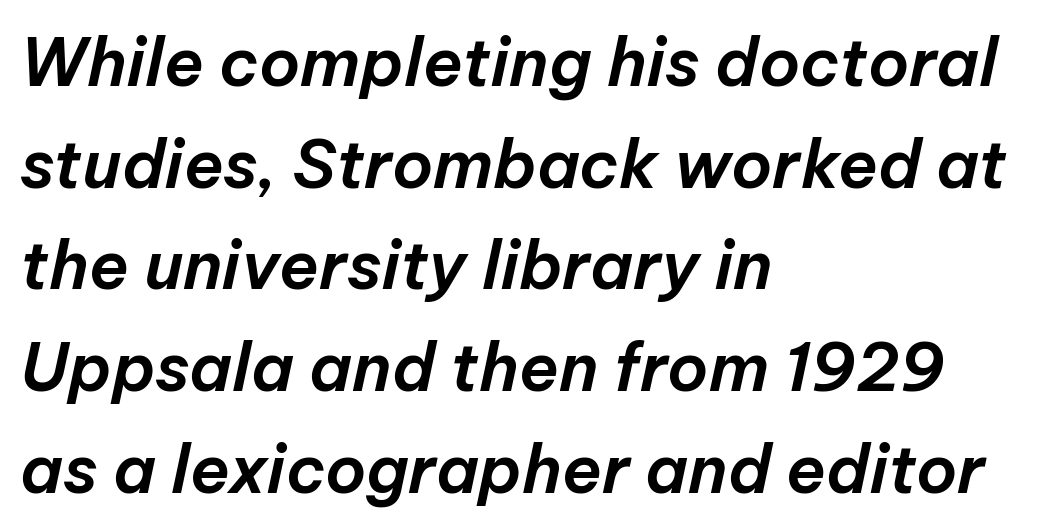
Q: Is the text italic (slanted)? A: Yes, it leans right by about 12 degrees.
Q: Is the text underlined? A: No.
Q: How is the paragraph aligned? A: Left-aligned.
Q: Is the spacing between letters normal or unusually wide? A: Normal.
Q: Is the spacing between lines tight, normal or loose? A: Normal.
Q: Width (condensed, normal, or wide)? A: Normal.
Q: Stroke contrast? A: Low.
Q: x-height? A: Medium.
Q: Monospaced? A: No.
